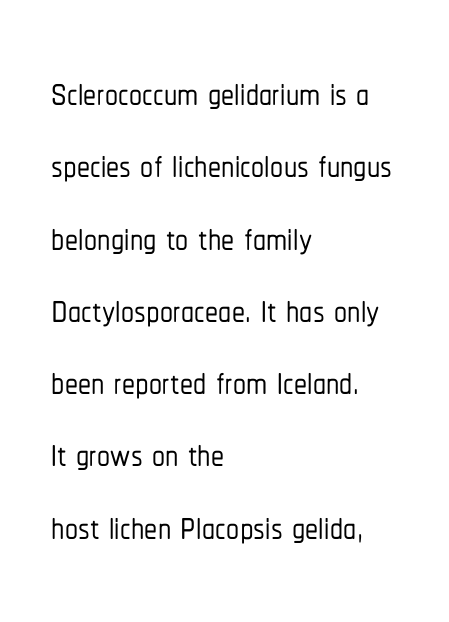
{"serif": "no", "italic": "no", "width": "condensed", "stroke_contrast": "low", "x_height": "medium", "monospaced": "no", "underline": "no", "align": "left", "line_spacing": "normal", "line_spacing_ratio": 1.39, "letter_spacing": "normal", "letter_spacing_em": 0.0, "glyph_px": 52}
